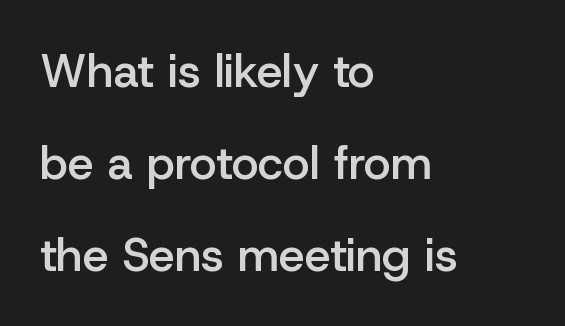
The image shows 46 px semibold sans-serif type, upright; set left-aligned, loose line spacing (2.0x), normal letter spacing, not underlined; low stroke contrast and a medium x-height.
